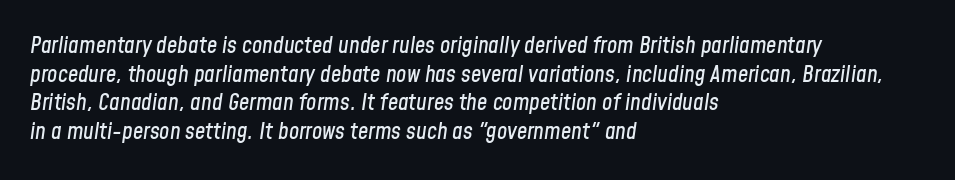
{"italic": "yes", "lean": "right", "slant_degrees": 8, "underline": "no", "align": "left", "line_spacing": "normal", "line_spacing_ratio": 1.25, "letter_spacing": "normal", "letter_spacing_em": 0.0, "glyph_px": 23}
